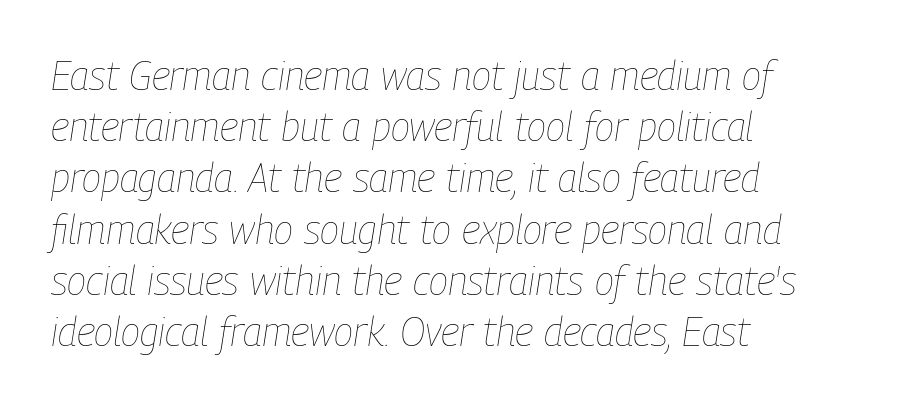
The image shows 40 px thin, condensed type, italic (leaning right); set left-aligned, normal line spacing (1.28x), normal letter spacing, not underlined; low stroke contrast and a medium x-height.
